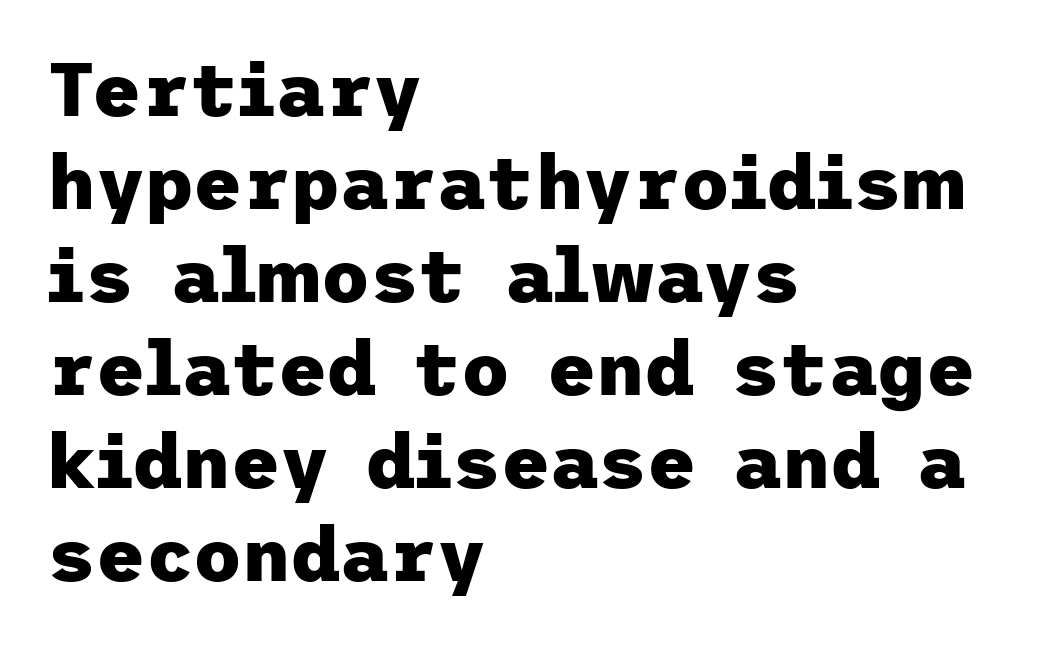
Compared with typical body copy, the letter spacing here is the same. This rendering features lettering with no underline. The characters display no serif detailing; their extremities are plain. No italicization has been applied; the sample stays upright. If you drew a ruler down the left edge, every line would touch it. Bold? Absolutely — the strokes are thick and heavy.
